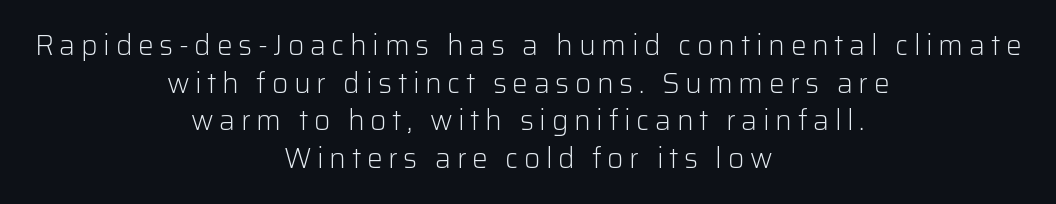
Q: Is the text bold? A: No.
Q: Is the text italic (slanted)? A: No, it is upright.
Q: Is the typeface a serif or a sans-serif typeface? A: Sans-serif.
Q: Is the text underlined? A: No.
Q: How is the paragraph aligned? A: Centered.
Q: Is the spacing between letters normal or unusually wide? A: Unusually wide.
Q: Is the spacing between lines tight, normal or loose? A: Normal.
Q: Width (condensed, normal, or wide)? A: Normal.
Q: Stroke contrast? A: Low.
Q: x-height? A: Medium.
Q: Monospaced? A: No.
